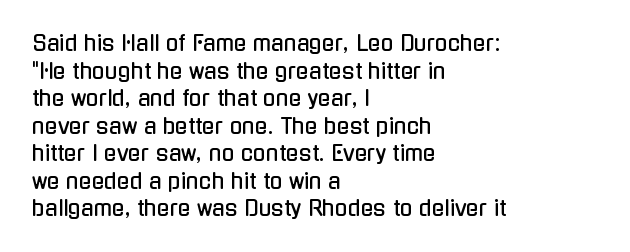
The image shows 21 px text type, upright; set left-aligned, normal line spacing (1.31x), normal letter spacing, not underlined.
